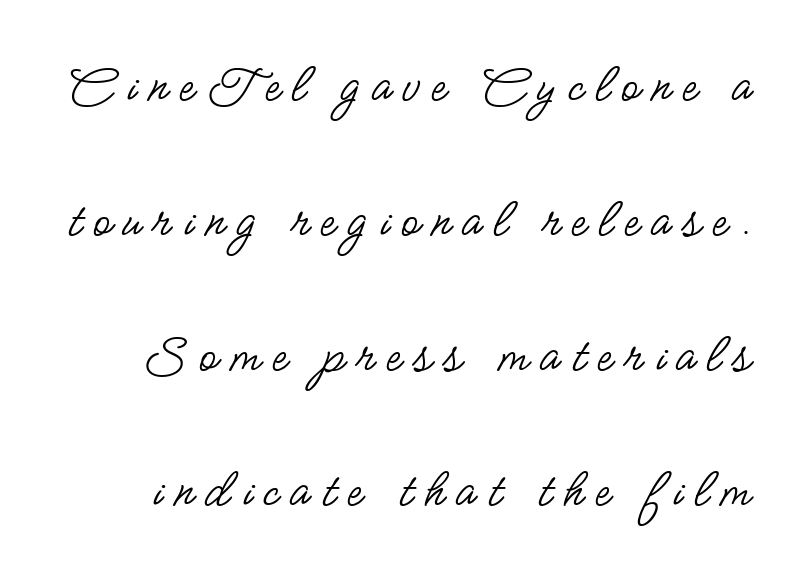
This rendering employs a face without finishing strokes, i.e., a sans-serif. Loose tracking; the words dissolve into strings of separated letters. Bare-footed words on every line.
